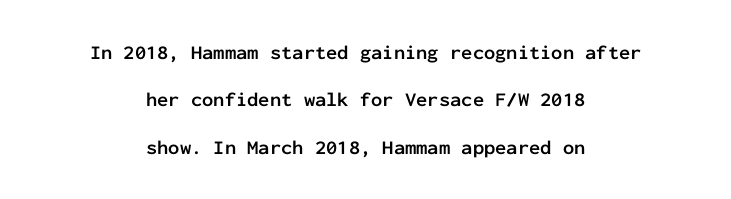
The specimen reads as upright at a glance. These lines stand farther apart than default settings would place them. Leftover space on each line is divided equally before and after the words. How heavy is the stroke? Heavy — this is a bold. Observe the ordinary spacing: letters are neighbours, not strangers.
